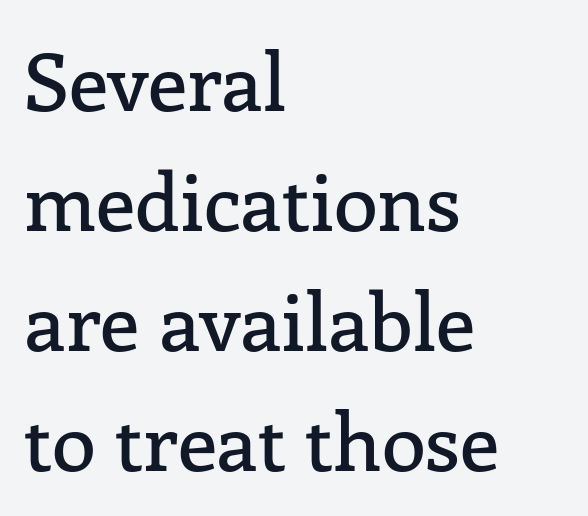
In terms of letterform style, serifs are clearly present. The face used here is proportionally spaced, like ordinary book or web type. Nope, not italic — everything's standing straight. The type is set solid horizontally, with unmodified tracking. The passage shown stacks its lines at a standard gap. A bare baseline throughout the passage.
